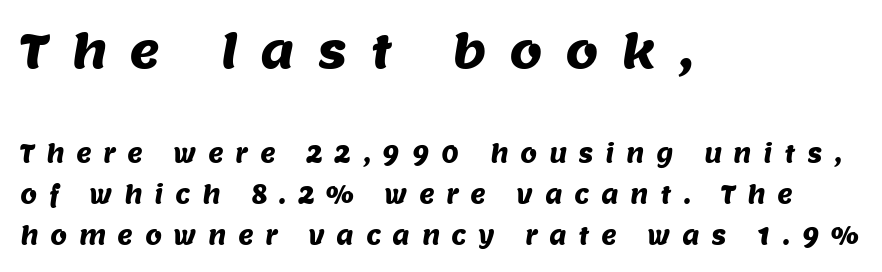
The image shows 47 px sans-serif type; set left-aligned, normal line spacing (1.7x), unusually wide letter spacing (+0.48 em), not underlined; the first (top) block is 1.96x larger; medium stroke contrast and a large x-height.
